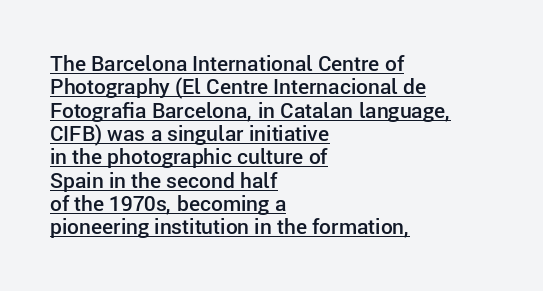
Q: Is the text bold? A: Semi-bold.
Q: Is the text italic (slanted)? A: No, it is upright.
Q: Is the text underlined? A: Yes.
Q: How is the paragraph aligned? A: Left-aligned.
Q: Is the spacing between letters normal or unusually wide? A: Normal.
Q: Is the spacing between lines tight, normal or loose? A: Tight.
